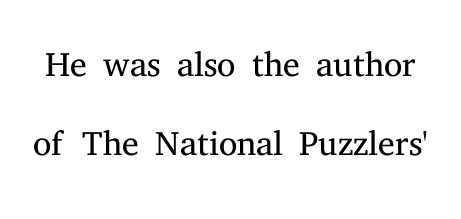
The block of text has a typical density, with ordinary space between rows. Clear beneath every line of the passage. What stands out about the letter spacing? Nothing — it is the standard amount. Designer's note — italics off, roman on.
